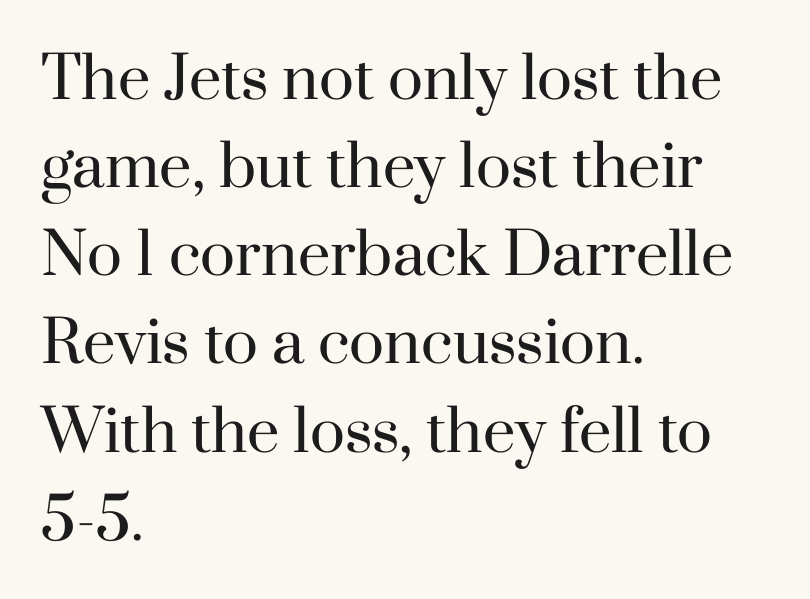
{"serif": "yes", "italic": "no", "bold": "no", "weight": "regular", "width": "normal", "stroke_contrast": "high", "x_height": "small", "monospaced": "no", "underline": "no", "align": "left", "line_spacing": "normal", "line_spacing_ratio": 1.52, "letter_spacing": "normal", "letter_spacing_em": 0.0, "glyph_px": 58}
